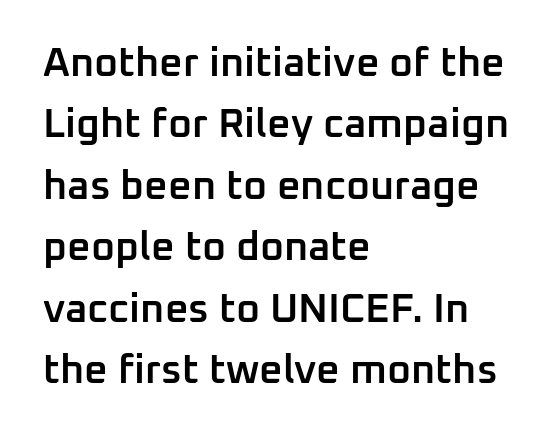
Reading down the block, your eye returns to a fixed left position each line. The passage shown is typeset with a sans-serif family. The letters sit at their default tracking, neither squeezed nor spread. Slightly chunky letters — semibold, I'd say, not full bold. Beneath every word, the page is bare.
